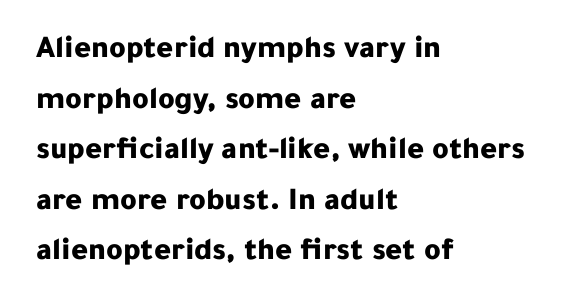
Notice how thick the strokes are: this is what a full bold looks like. The typeface chosen for these lines omits serifs. This sample has the flowing, uneven cadence of proportional lettering. The lines in this sample share a left origin and differ only in where they stop. These lines keep a tight, regular rhythm from letter to letter.
